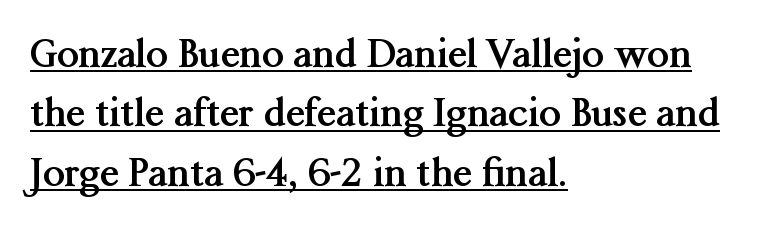
The letters carry serifs — small finishing strokes at the ends of their stems. These characters rest on top of a visible drawn line. The passage shown is emphatically bold. The rendering keeps characters at their native spacing.
